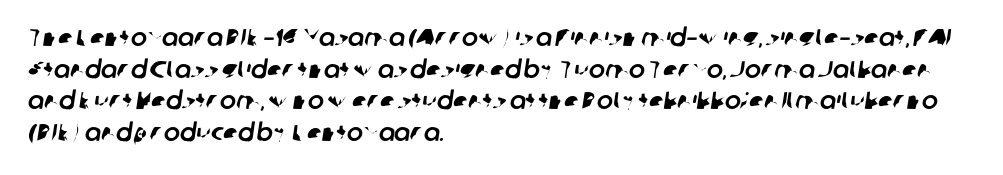
Q: Is the text underlined? A: No.
Q: How is the paragraph aligned? A: Left-aligned.
Q: Is the spacing between letters normal or unusually wide? A: Normal.
Q: Is the spacing between lines tight, normal or loose? A: Normal.
